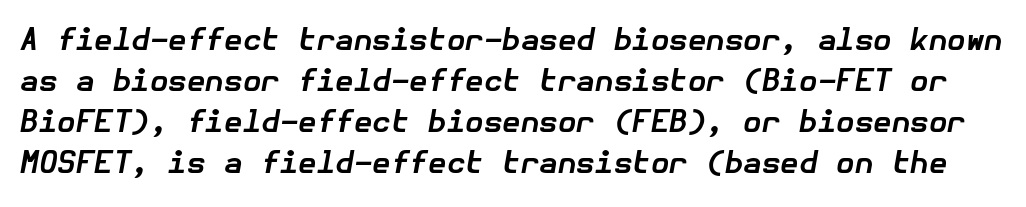
The image shows 30 px bold type, italic (leaning right); set normal line spacing (1.37x), normal letter spacing, not underlined; low stroke contrast and a medium x-height.
